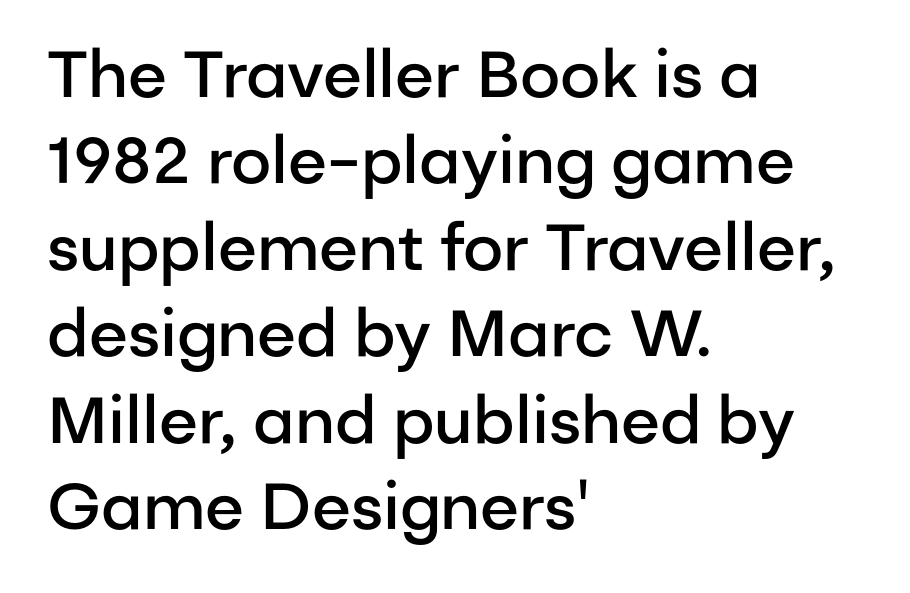
Q: Is the text bold? A: Semi-bold.
Q: Is the text italic (slanted)? A: No, it is upright.
Q: Is the typeface a serif or a sans-serif typeface? A: Sans-serif.
Q: Is the text underlined? A: No.
Q: How is the paragraph aligned? A: Left-aligned.
Q: Is the spacing between letters normal or unusually wide? A: Normal.
Q: Is the spacing between lines tight, normal or loose? A: Normal.
Q: Width (condensed, normal, or wide)? A: Normal.
Q: Stroke contrast? A: Low.
Q: x-height? A: Medium.
Q: Monospaced? A: No.
